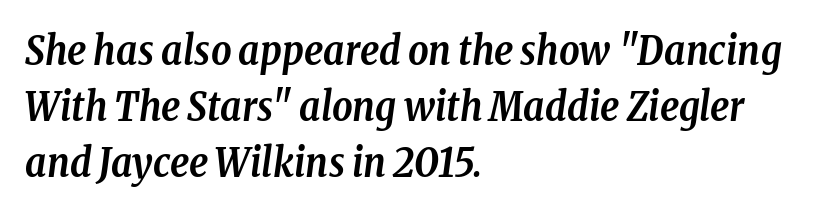
The image shows 40 px semibold, condensed serif type, italic (leaning right); set left-aligned, normal line spacing (1.4x), normal letter spacing, not underlined; low stroke contrast and a medium x-height.
